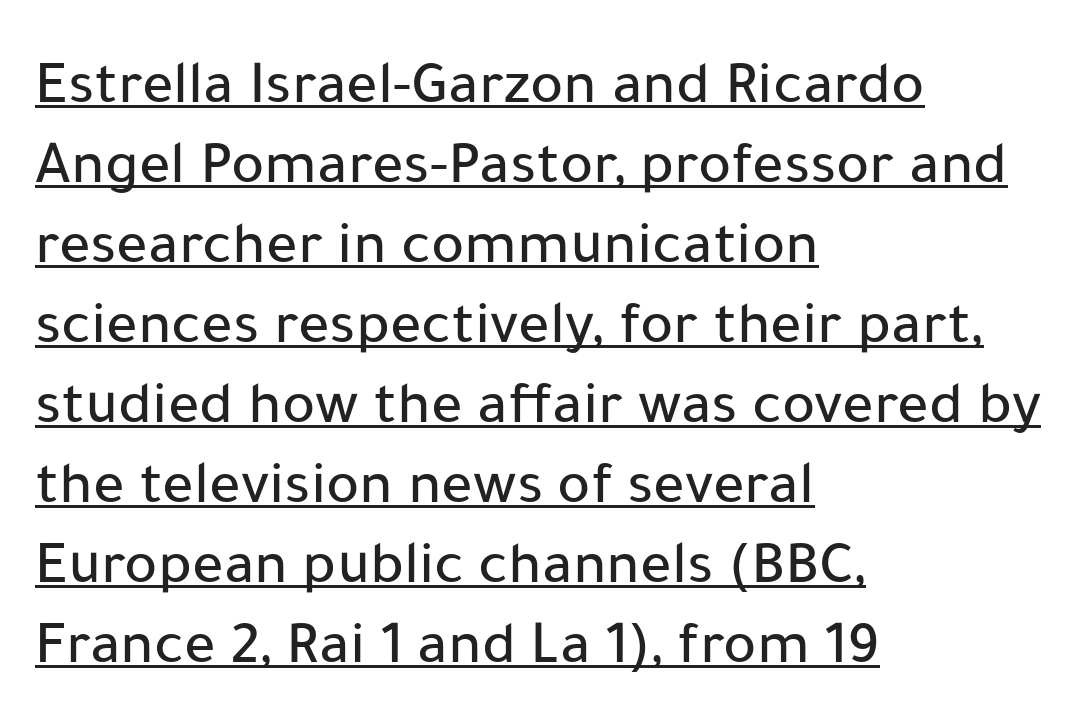
Spacing verdict: proportional, widths tailored to each character. Every stem runs plumb, perpendicular to the baseline. This rendering uses left alignment, leaving the right contour irregular. Check the space under the baseline: a stroke is drawn there. Tracking here is standard; glyphs follow each other at the usual distance. Unlike a traditional serif, this face leaves its strokes unadorned.
